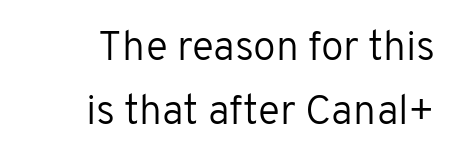
{"serif": "no", "italic": "no", "bold": "no", "weight": "regular", "width": "normal", "stroke_contrast": "low", "x_height": "medium", "monospaced": "no", "underline": "no", "align": "right", "line_spacing": "normal", "line_spacing_ratio": 1.56, "letter_spacing": "normal", "letter_spacing_em": 0.0, "glyph_px": 41}
